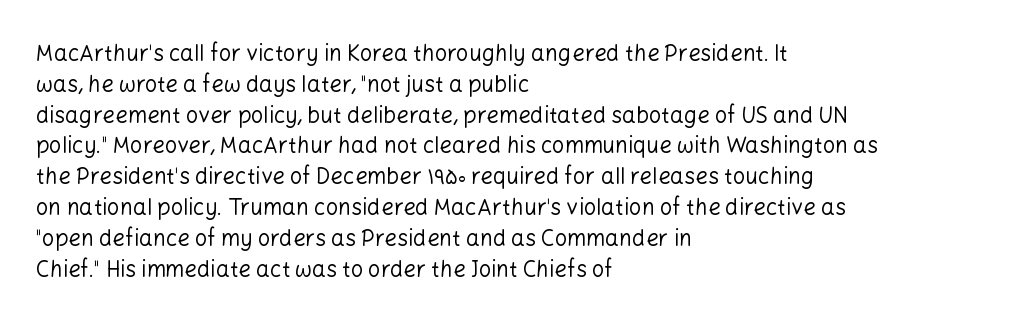
Summary of vertical rhythm: regular, with standard interline spacing. Short note: letters normally spaced. The font's upright variant was chosen for this text. Casual observation: everything's shoved over to the left.
